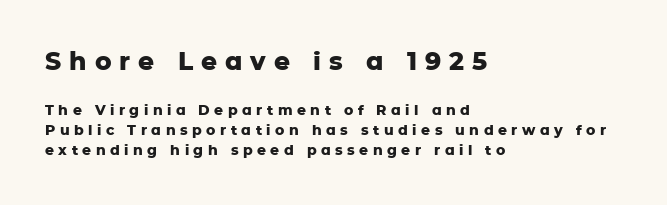
The image shows 25 px bold type, upright; set left-aligned, normal line spacing (1.44x), unusually wide letter spacing (+0.32 em), not underlined; the first (top) block is 1.79x larger.
